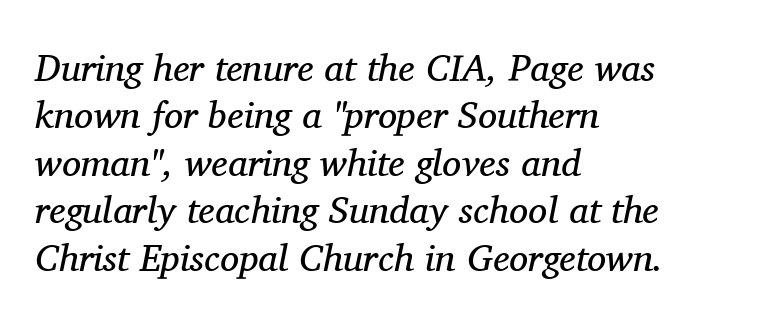
{"serif": "yes", "italic": "yes", "lean": "right", "slant_degrees": 11, "bold": "no", "weight": "regular", "width": "normal", "stroke_contrast": "medium", "x_height": "medium", "monospaced": "no", "underline": "no", "align": "left", "line_spacing": "normal", "line_spacing_ratio": 1.25, "letter_spacing": "normal", "letter_spacing_em": 0.0, "glyph_px": 38}
